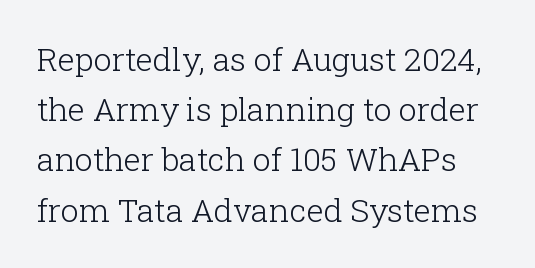
The passage shown is typed in a proportional face where columns would drift. There is no visible air inserted between adjacent glyphs. Honestly, there is no underline to notice here at all. The type family on display is of the serif kind. Bold? No — there's no thickening of the strokes.
